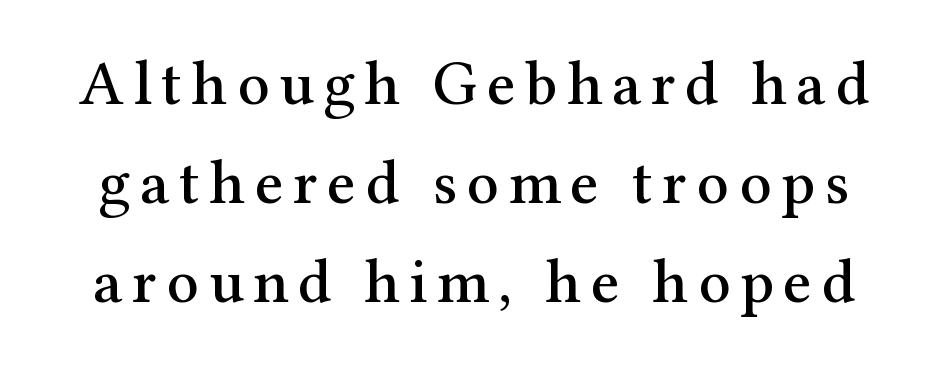
Q: Is the text italic (slanted)? A: No, it is upright.
Q: Is the typeface a serif or a sans-serif typeface? A: Serif.
Q: Is the text underlined? A: No.
Q: Is the spacing between lines tight, normal or loose? A: Normal.
Q: Width (condensed, normal, or wide)? A: Normal.
Q: Stroke contrast? A: Medium.
Q: x-height? A: Medium.
Q: Monospaced? A: No.
